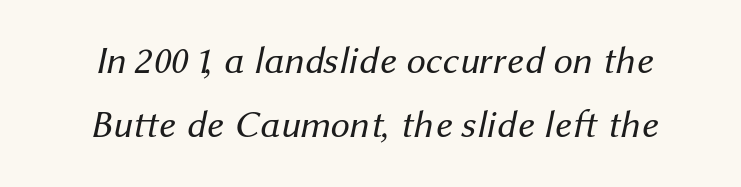
The letters look calm and open, with moderate or lighter stems. What's the leading like? Ordinary, nothing unusual. You could not count columns in this text — the font is proportionally spaced. Spacing between characters is what you'd get straight out of the box. The zone under the glyphs is completely vacant. The letters carry no serifs — their stems end cleanly without finishing strokes.
